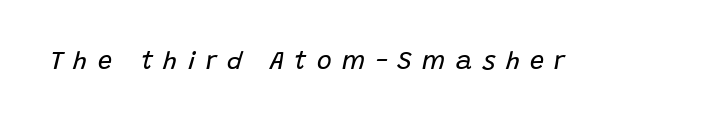
Q: Is the text bold? A: No.
Q: Is the text italic (slanted)? A: Yes, it leans right by about 15 degrees.
Q: Is the text underlined? A: No.
Q: Is the spacing between letters normal or unusually wide? A: Unusually wide.
